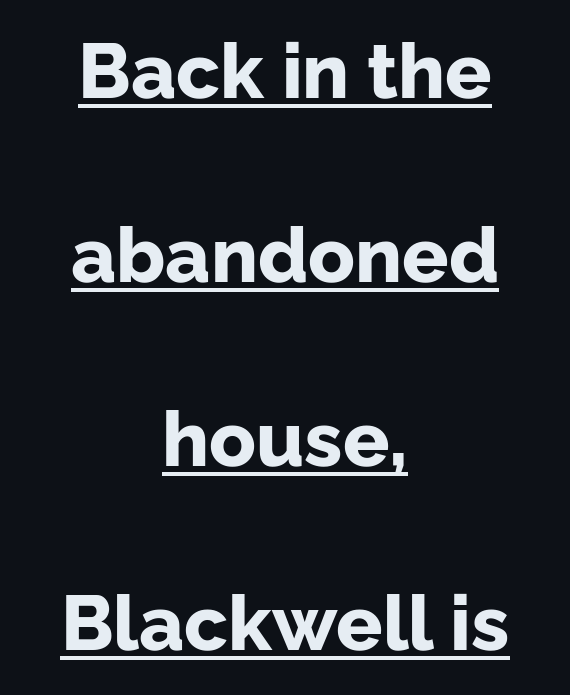
The image shows 77 px bold sans-serif type, upright; set centered, loose line spacing (2.39x), normal letter spacing, underlined; low stroke contrast and a medium x-height.
